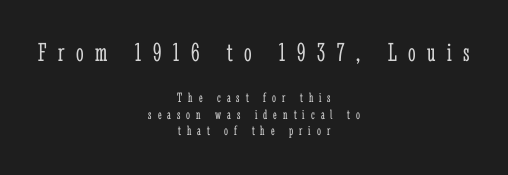
Q: Is the text bold? A: No.
Q: Is the text italic (slanted)? A: No, it is upright.
Q: Is the text underlined? A: No.
Q: How is the paragraph aligned? A: Centered.
Q: Is the spacing between letters normal or unusually wide? A: Unusually wide.
Q: Which block of text is set in a larger size, the first (top) or the second (bottom)? A: The first (top) one.
